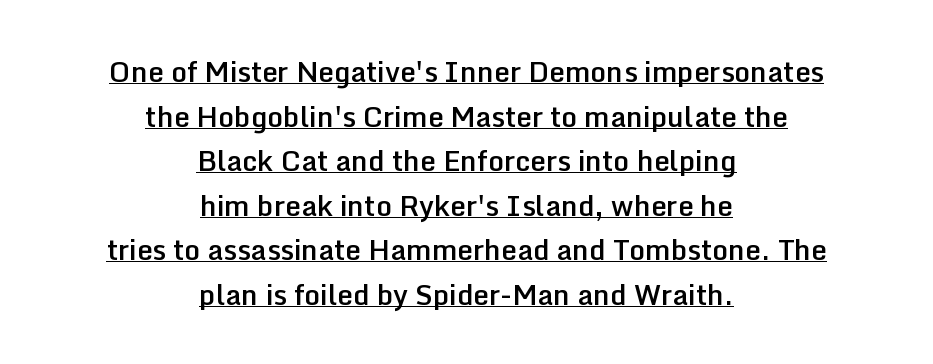
These lines are composed in type without serifs. Line starts and ends both wander, symmetrically. The face used here is proportionally spaced, like ordinary book or web type. A typesetter would call this zero additional tracking.
